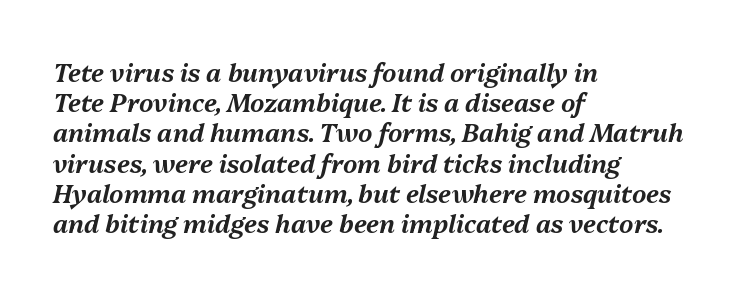
The paragraph shown leans on its left margin. The horizontal fit of the characters is conventional and even. Looking at the ascenders, they clearly lean. Descender tails drop into unmarked territory.
